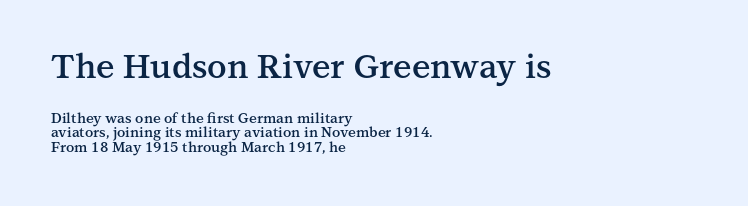
The image shows 33 px semibold serif type, upright; set left-aligned, tight line spacing (1.02x), normal letter spacing, not underlined; the first (top) block is 2.36x larger; medium stroke contrast and a medium x-height.
